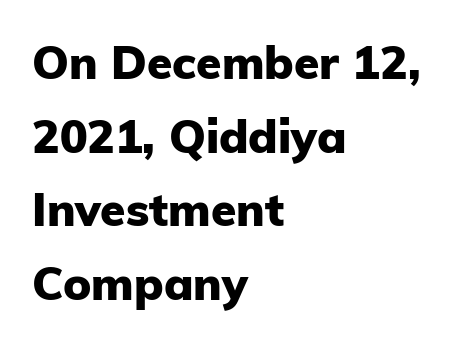
{"serif": "no", "italic": "no", "bold": "yes", "weight": "heavy", "width": "normal", "stroke_contrast": "low", "x_height": "medium", "monospaced": "no", "underline": "no", "align": "left", "line_spacing": "normal", "line_spacing_ratio": 1.6, "letter_spacing": "normal", "letter_spacing_em": 0.0, "glyph_px": 46}
